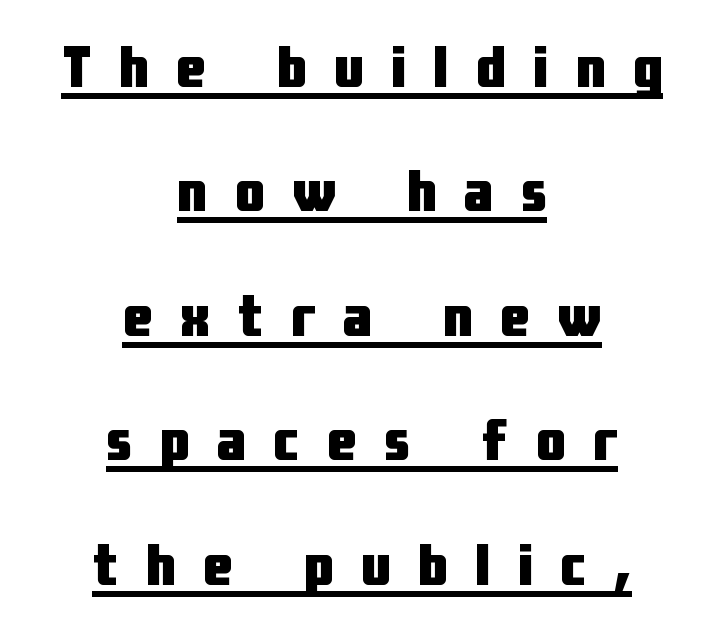
{"serif": "no", "italic": "no", "bold": "yes", "weight": "heavy", "width": "condensed", "stroke_contrast": "low", "x_height": "medium", "monospaced": "no", "underline": "yes", "align": "center", "line_spacing": "loose", "line_spacing_ratio": 2.11, "letter_spacing": "wide", "letter_spacing_em": 0.47, "glyph_px": 59}
